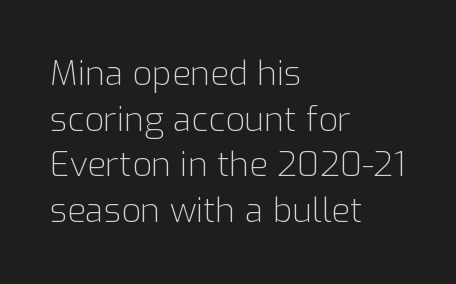
{"serif": "no", "italic": "no", "bold": "no", "weight": "light", "width": "normal", "stroke_contrast": "low", "x_height": "medium", "monospaced": "no", "underline": "no", "align": "left", "line_spacing": "normal", "line_spacing_ratio": 1.34, "letter_spacing": "normal", "letter_spacing_em": 0.0, "glyph_px": 34}
